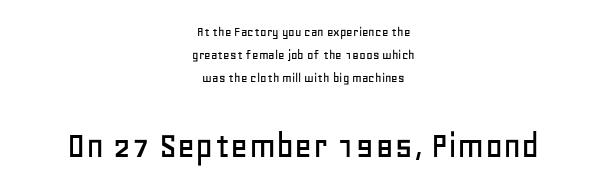
Q: Is the text italic (slanted)? A: No, it is upright.
Q: Is the typeface a serif or a sans-serif typeface? A: Sans-serif.
Q: Is the text underlined? A: No.
Q: How is the paragraph aligned? A: Centered.
Q: Is the spacing between letters normal or unusually wide? A: Normal.
Q: Is the spacing between lines tight, normal or loose? A: Normal.
Q: Which block of text is set in a larger size, the first (top) or the second (bottom)? A: The second (bottom) one.
Q: Width (condensed, normal, or wide)? A: Normal.
Q: Stroke contrast? A: Low.
Q: x-height? A: Large.
Q: Monospaced? A: No.
